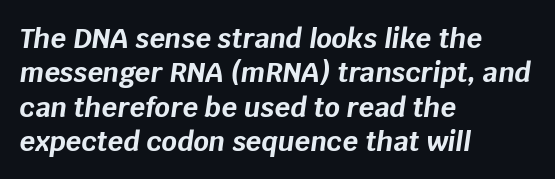
Q: Is the text bold? A: Yes.
Q: Is the text italic (slanted)? A: Yes, it leans right by about 8 degrees.
Q: Is the text underlined? A: No.
Q: How is the paragraph aligned? A: Left-aligned.
Q: Is the spacing between letters normal or unusually wide? A: Normal.
Q: Is the spacing between lines tight, normal or loose? A: Normal.
